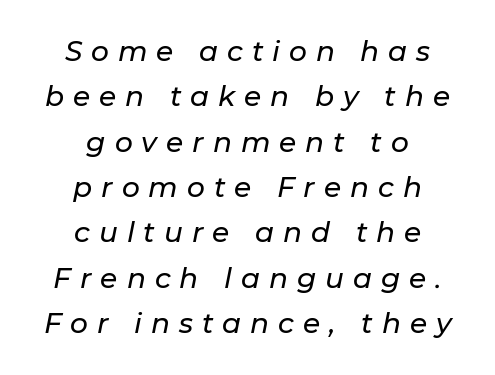
The image shows 28 px text type, italic (leaning right); set centered, normal line spacing (1.62x), unusually wide letter spacing (+0.32 em), not underlined; low stroke contrast and a medium x-height.
